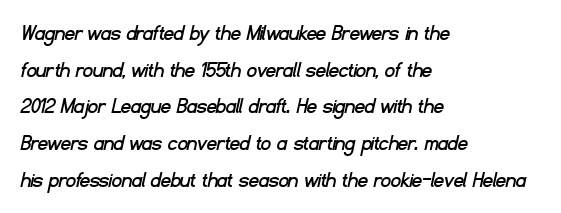
There is no visible air inserted between adjacent glyphs. The text block is weighted toward the left margin, trailing off unevenly rightward. Leading matches the norm, producing a regular column. Anything drawn beneath the words? Only blank space.
